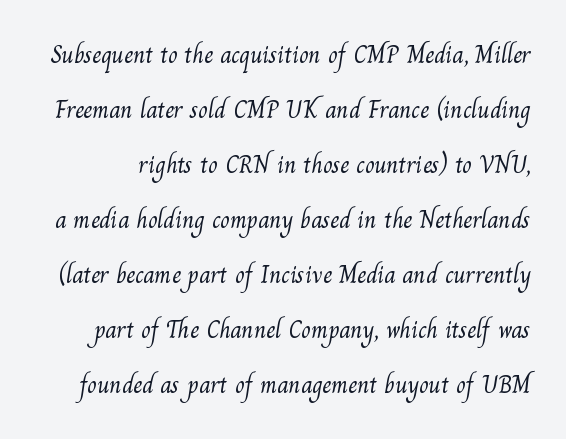
The letterforms sit shoulder to shoulder at normal distance. The words here are not underlined. The lines are spread far apart with generous leading. Weight: in the light-to-regular range.
